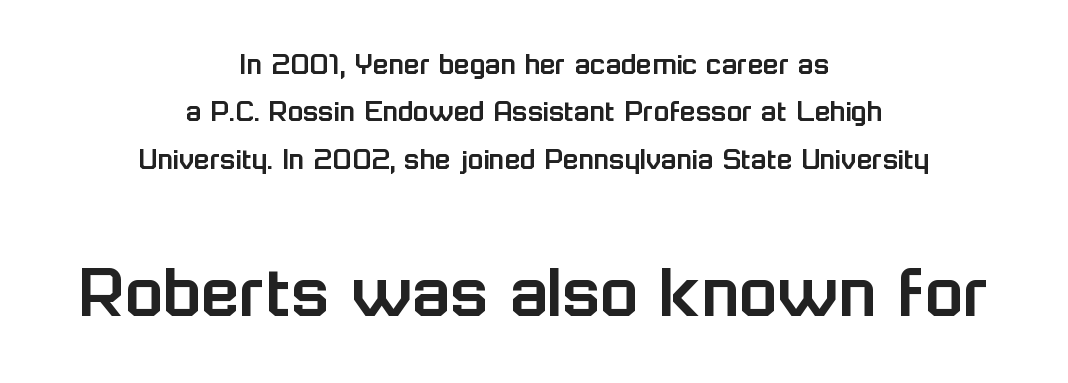
The image shows 79 px sans-serif type, upright; set centered, normal line spacing (1.48x), normal letter spacing, not underlined; the second (bottom) block is 2.47x larger; low stroke contrast and a medium x-height.
